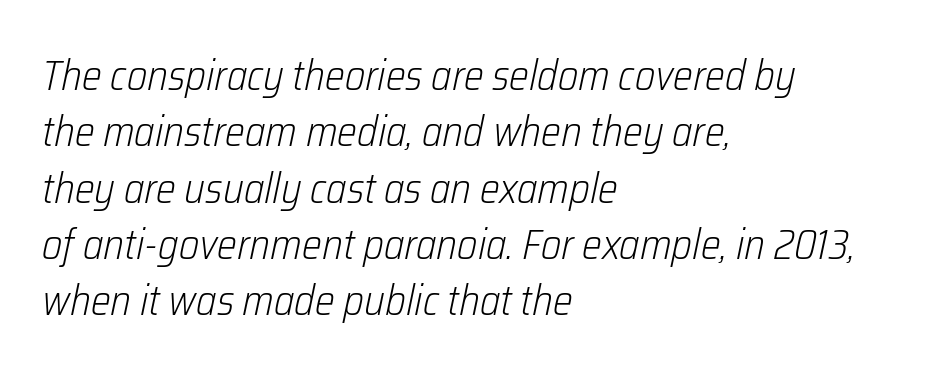
The image shows 42 px light, condensed type, italic (leaning right); set left-aligned, normal line spacing (1.34x), normal letter spacing, not underlined; low stroke contrast and a medium x-height.
